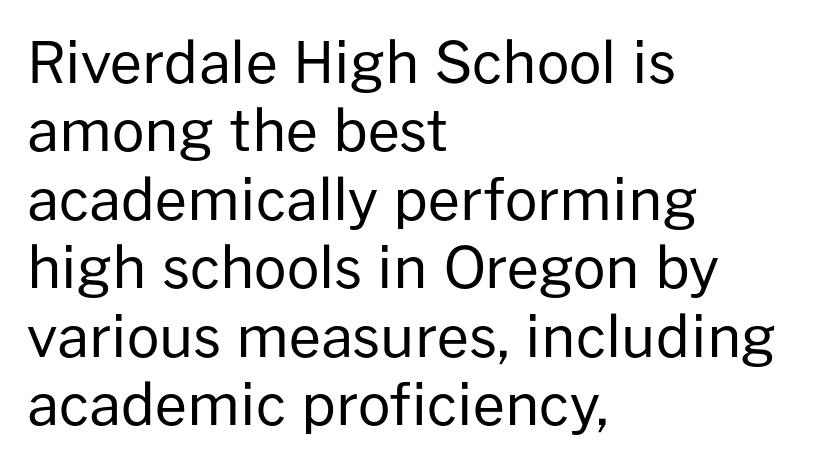
The image shows 57 px regular-weight sans-serif type, upright; set left-aligned, line spacing 1.2x, normal letter spacing, not underlined; low stroke contrast and a medium x-height.
